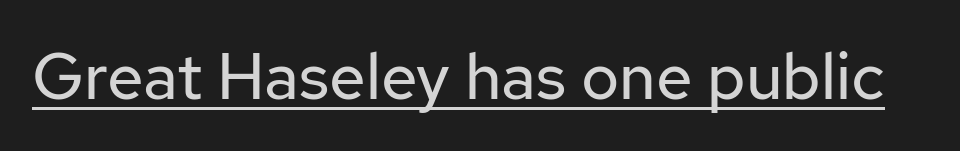
The image shows 65 px regular-weight sans-serif type, upright; set normal letter spacing, underlined; low stroke contrast and a medium x-height.
